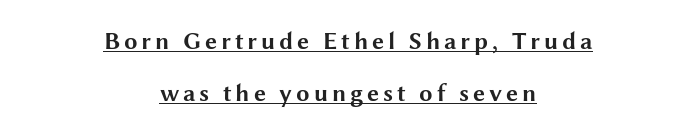
Q: Is the text bold? A: Yes.
Q: Is the text italic (slanted)? A: No, it is upright.
Q: Is the text underlined? A: Yes.
Q: How is the paragraph aligned? A: Centered.
Q: Is the spacing between lines tight, normal or loose? A: Loose.
